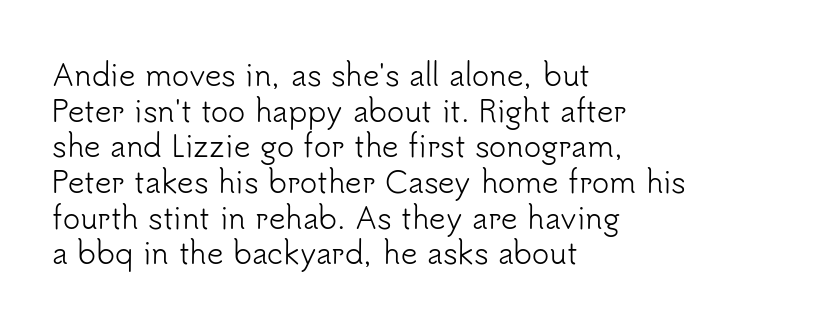
Q: Is the text bold? A: No.
Q: Is the text italic (slanted)? A: No, it is upright.
Q: Is the typeface a serif or a sans-serif typeface? A: Sans-serif.
Q: Is the text underlined? A: No.
Q: How is the paragraph aligned? A: Left-aligned.
Q: Is the spacing between letters normal or unusually wide? A: Normal.
Q: Width (condensed, normal, or wide)? A: Normal.
Q: Stroke contrast? A: Low.
Q: x-height? A: Small.
Q: Monospaced? A: No.
